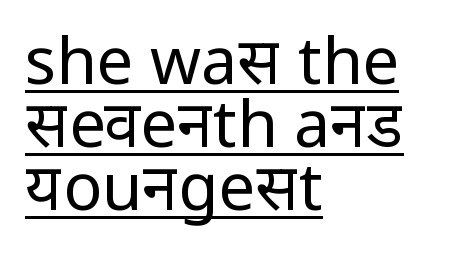
Q: Is the text bold? A: No.
Q: Is the text italic (slanted)? A: No, it is upright.
Q: Is the typeface a serif or a sans-serif typeface? A: Sans-serif.
Q: Is the text underlined? A: Yes.
Q: How is the paragraph aligned? A: Left-aligned.
Q: Is the spacing between letters normal or unusually wide? A: Normal.
Q: Is the spacing between lines tight, normal or loose? A: Tight.
Q: Width (condensed, normal, or wide)? A: Normal.
Q: Stroke contrast? A: Low.
Q: x-height? A: Medium.
Q: Monospaced? A: No.
